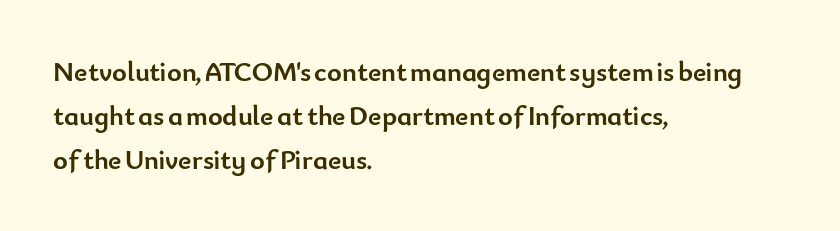
The image shows 28 px semibold sans-serif type, upright; set left-aligned, normal line spacing (1.57x), normal letter spacing, not underlined; low stroke contrast and a small x-height.
